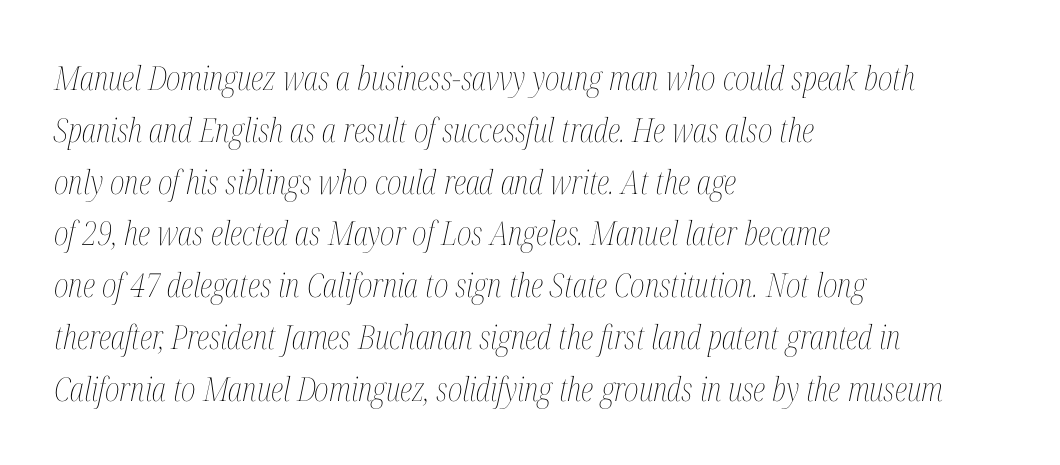
{"italic": "yes", "lean": "right", "slant_degrees": 12, "bold": "no", "weight": "thin", "width": "condensed", "stroke_contrast": "medium", "x_height": "medium", "monospaced": "no", "underline": "no", "align": "left", "line_spacing": "normal", "line_spacing_ratio": 1.57, "letter_spacing": "normal", "letter_spacing_em": 0.0, "glyph_px": 33}
